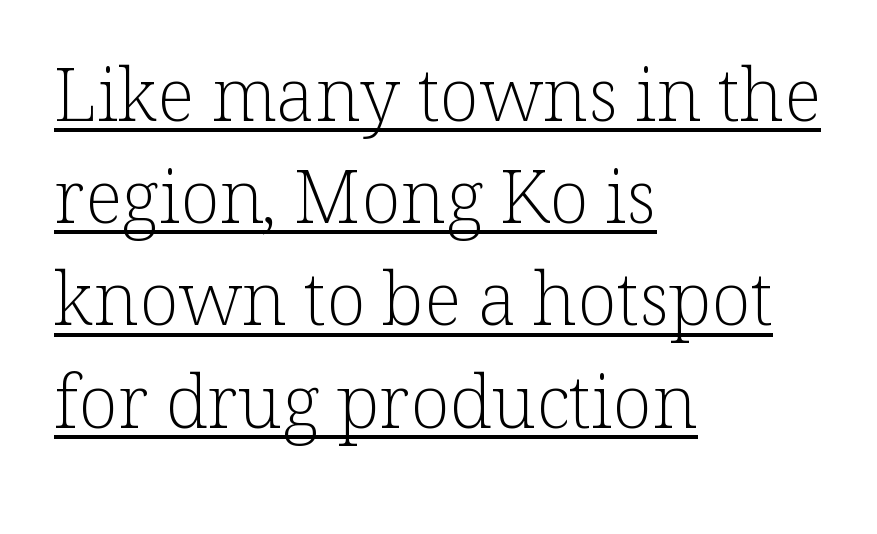
Posture: vertical. Line beginnings align vertically; line endings do not. The font is comparable to plain body text, perhaps lighter. Character widths vary here, with narrow letters taking less room than wide ones.
